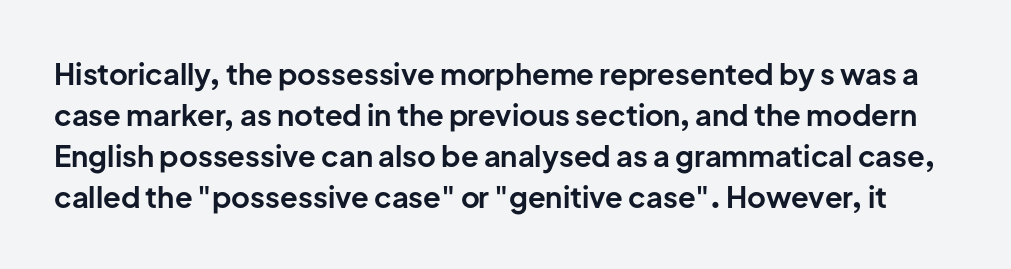
Proportional: the letters do not fall into vertical columns. These lines keep a tight, regular rhythm from letter to letter. This is the regular roman posture of the typeface. Vertically, the passage feels balanced, rows spaced as you'd expect. A dark, heavy texture on the line: the type is bold.
